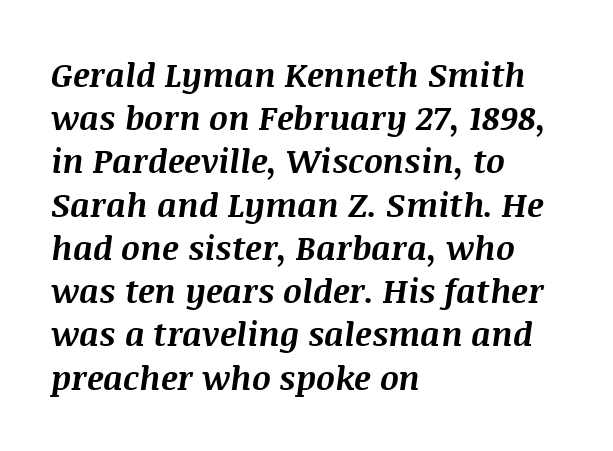
The image shows 33 px bold type, italic (leaning right); set left-aligned, normal line spacing (1.31x), normal letter spacing, not underlined; medium stroke contrast and a large x-height.
